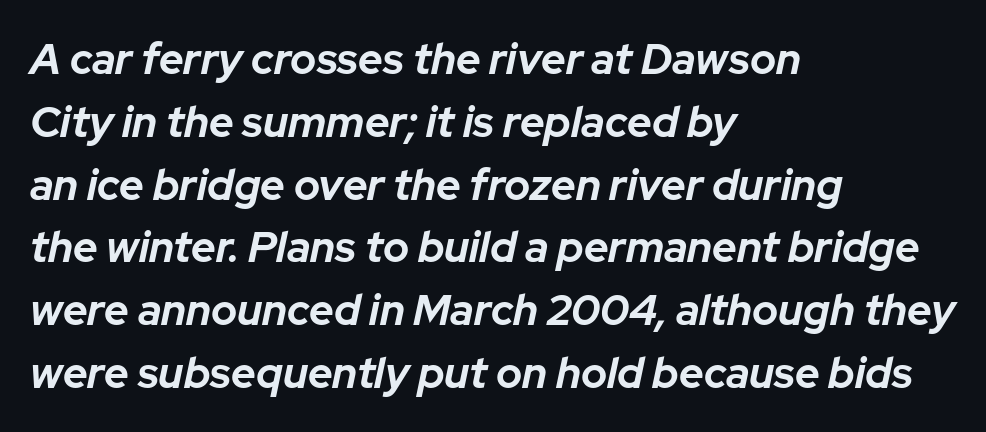
Q: Is the text bold? A: Yes.
Q: Is the text italic (slanted)? A: Yes, it leans right by about 12 degrees.
Q: Is the text underlined? A: No.
Q: How is the paragraph aligned? A: Left-aligned.
Q: Is the spacing between letters normal or unusually wide? A: Normal.
Q: Is the spacing between lines tight, normal or loose? A: Normal.
Q: Width (condensed, normal, or wide)? A: Normal.
Q: Stroke contrast? A: Low.
Q: x-height? A: Medium.
Q: Monospaced? A: No.
